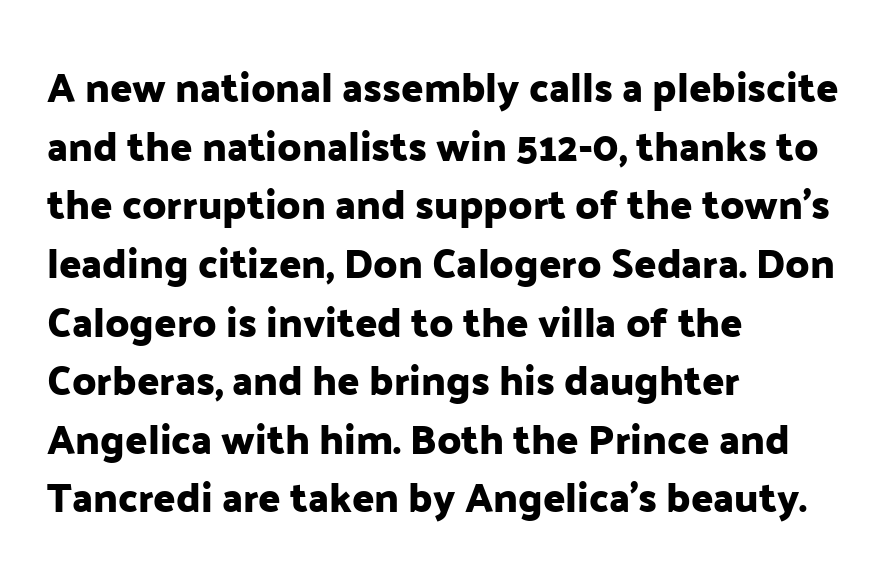
The image shows 41 px sans-serif type, upright; set left-aligned, normal line spacing (1.43x), normal letter spacing, not underlined; low stroke contrast and a medium x-height.
